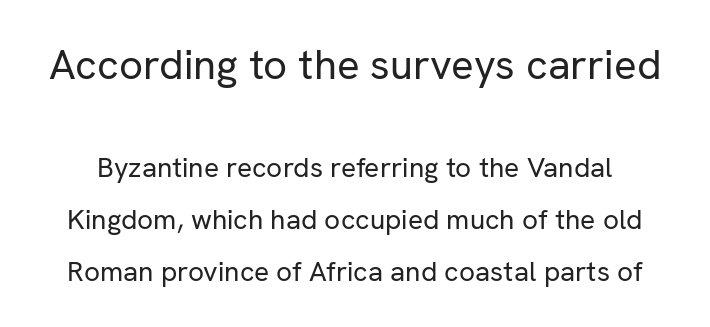
{"serif": "no", "italic": "no", "bold": "no", "weight": "regular", "width": "normal", "stroke_contrast": "low", "x_height": "medium", "monospaced": "no", "underline": "no", "line_spacing_ratio": 1.86, "letter_spacing": "normal", "letter_spacing_em": 0.0, "larger_block": "first", "size_ratio": 1.5, "glyph_px": 42}
